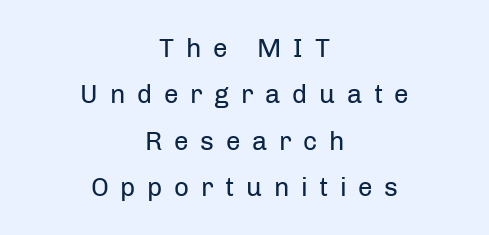
Q: Is the text bold? A: No.
Q: Is the text italic (slanted)? A: No, it is upright.
Q: Is the text underlined? A: No.
Q: How is the paragraph aligned? A: Centered.
Q: Is the spacing between letters normal or unusually wide? A: Unusually wide.
